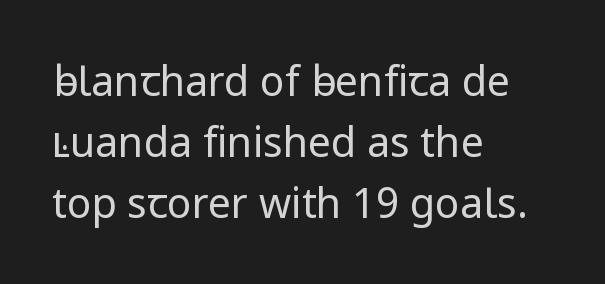
Q: Is the text bold? A: No.
Q: Is the text italic (slanted)? A: No, it is upright.
Q: Is the typeface a serif or a sans-serif typeface? A: Sans-serif.
Q: Is the text underlined? A: No.
Q: How is the paragraph aligned? A: Left-aligned.
Q: Is the spacing between letters normal or unusually wide? A: Normal.
Q: Is the spacing between lines tight, normal or loose? A: Normal.
Q: Width (condensed, normal, or wide)? A: Normal.
Q: Stroke contrast? A: Low.
Q: x-height? A: Medium.
Q: Monospaced? A: No.
